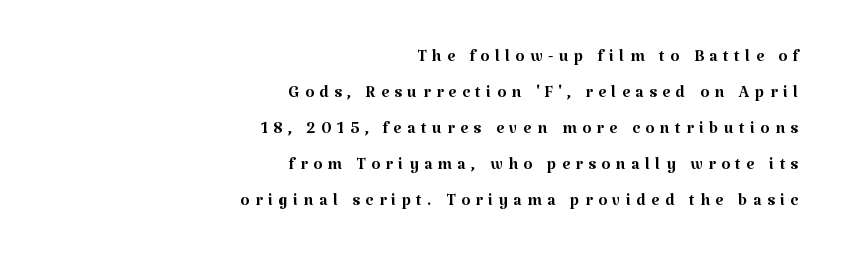
Q: Is the text bold? A: No.
Q: Is the text italic (slanted)? A: No, it is upright.
Q: Is the text underlined? A: No.
Q: How is the paragraph aligned? A: Right-aligned.
Q: Is the spacing between letters normal or unusually wide? A: Unusually wide.
Q: Is the spacing between lines tight, normal or loose? A: Normal.
